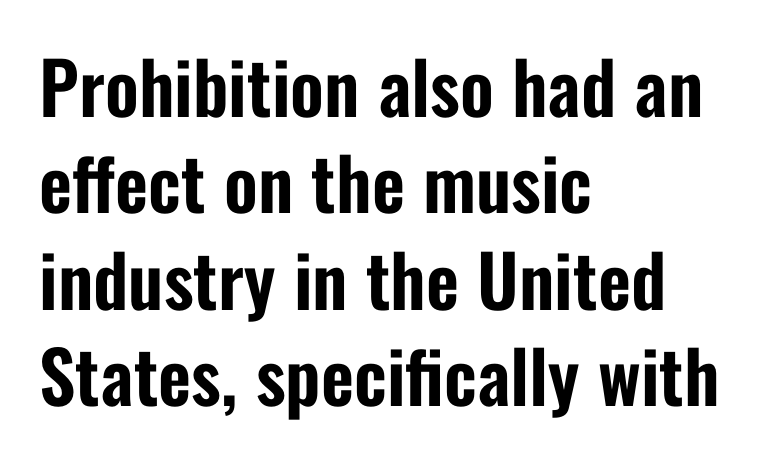
{"serif": "no", "italic": "no", "width": "condensed", "stroke_contrast": "low", "x_height": "medium", "monospaced": "no", "underline": "no", "align": "left", "line_spacing": "normal", "line_spacing_ratio": 1.34, "letter_spacing": "normal", "letter_spacing_em": 0.0, "glyph_px": 72}
